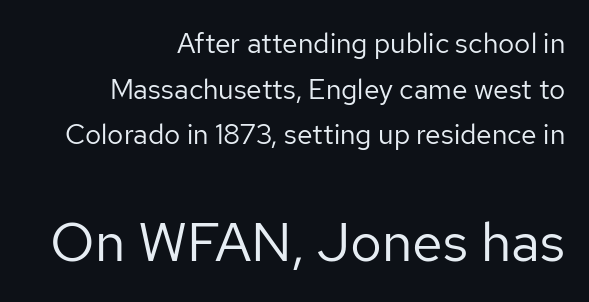
The image shows 55 px regular-weight sans-serif type, upright; set right-aligned, normal line spacing (1.63x), normal letter spacing, not underlined; the second (bottom) block is 1.96x larger; low stroke contrast and a medium x-height.
